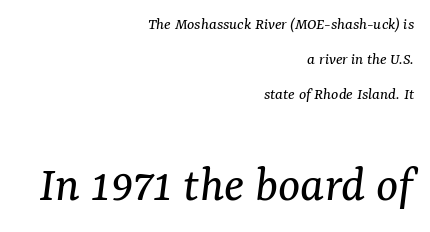
Q: Is the text bold? A: No.
Q: Is the text italic (slanted)? A: Yes, it leans right by about 7 degrees.
Q: Is the typeface a serif or a sans-serif typeface? A: Serif.
Q: Is the text underlined? A: No.
Q: How is the paragraph aligned? A: Right-aligned.
Q: Is the spacing between letters normal or unusually wide? A: Normal.
Q: Is the spacing between lines tight, normal or loose? A: Loose.
Q: Which block of text is set in a larger size, the first (top) or the second (bottom)? A: The second (bottom) one.
Q: Width (condensed, normal, or wide)? A: Normal.
Q: Stroke contrast? A: Medium.
Q: x-height? A: Medium.
Q: Monospaced? A: No.
